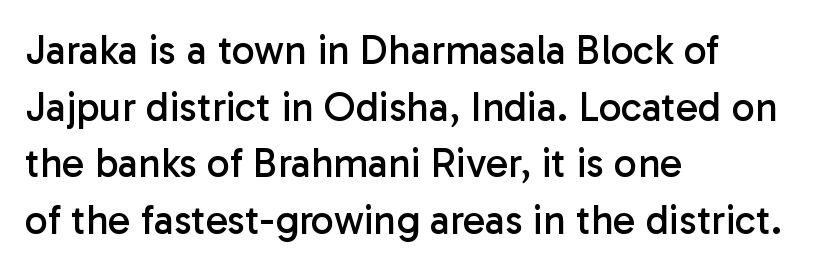
The image shows 41 px regular-weight sans-serif type, upright; set left-aligned, normal line spacing (1.38x), normal letter spacing, not underlined; low stroke contrast and a medium x-height.
